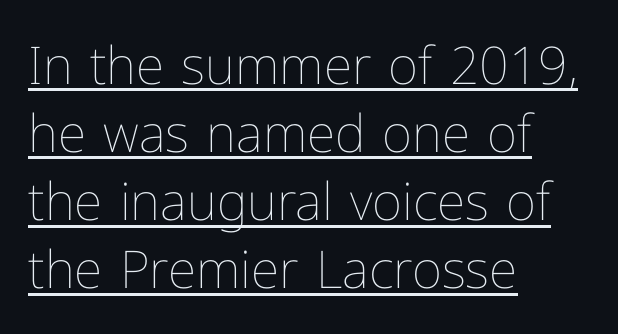
Character widths vary here, with narrow letters taking less room than wide ones. In terms of letterspacing, this is plain default setting. Stems and bowls with no extra thickness — not bold. The rendered words wear a rule along their underside. The letters stand upright; this is a roman face. The vertical gap from one line to the next is medium.
